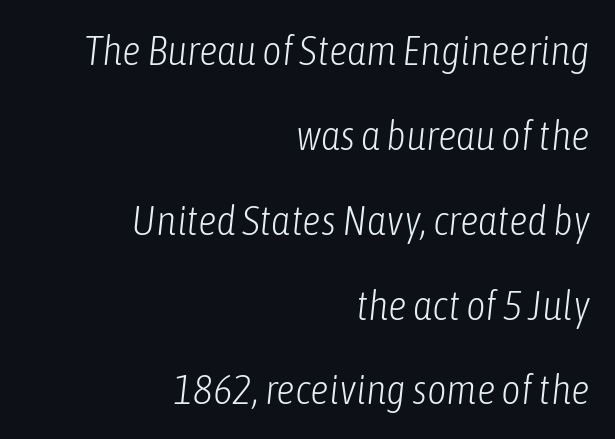
{"italic": "yes", "lean": "right", "slant_degrees": 6, "bold": "no", "weight": "light", "width": "condensed", "stroke_contrast": "low", "x_height": "medium", "monospaced": "no", "underline": "no", "align": "right", "line_spacing": "loose", "line_spacing_ratio": 2.02, "letter_spacing": "normal", "letter_spacing_em": 0.0, "glyph_px": 42}
